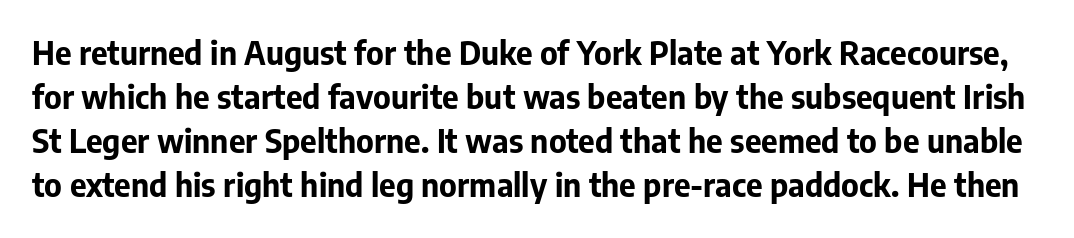
{"serif": "no", "italic": "no", "bold": "yes", "weight": "bold", "width": "normal", "stroke_contrast": "low", "x_height": "medium", "monospaced": "no", "underline": "no", "line_spacing": "normal", "line_spacing_ratio": 1.38, "letter_spacing": "normal", "letter_spacing_em": 0.0, "glyph_px": 32}
